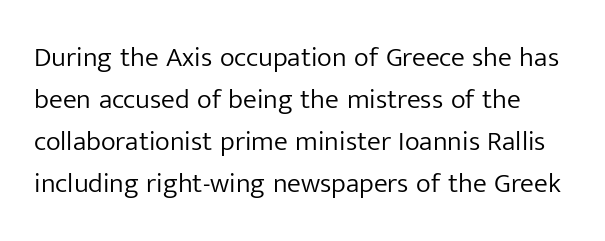
{"serif": "no", "italic": "no", "bold": "no", "weight": "light", "width": "normal", "stroke_contrast": "low", "x_height": "medium", "monospaced": "no", "underline": "no", "line_spacing": "normal", "line_spacing_ratio": 1.5, "letter_spacing": "normal", "letter_spacing_em": 0.0, "glyph_px": 28}
